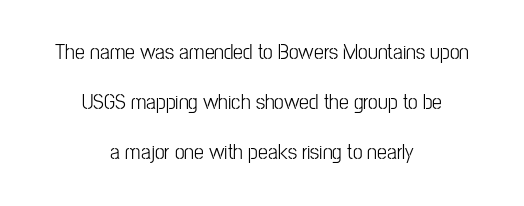
{"italic": "no", "underline": "no", "align": "center", "line_spacing": "loose", "line_spacing_ratio": 2.27, "letter_spacing": "normal", "letter_spacing_em": 0.0, "glyph_px": 22}
